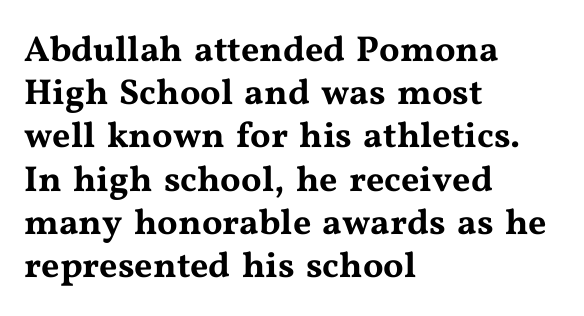
{"serif": "yes", "italic": "no", "width": "wide", "stroke_contrast": "medium", "x_height": "medium", "monospaced": "no", "underline": "no", "align": "left", "line_spacing_ratio": 1.2, "letter_spacing": "normal", "letter_spacing_em": 0.0, "glyph_px": 36}
